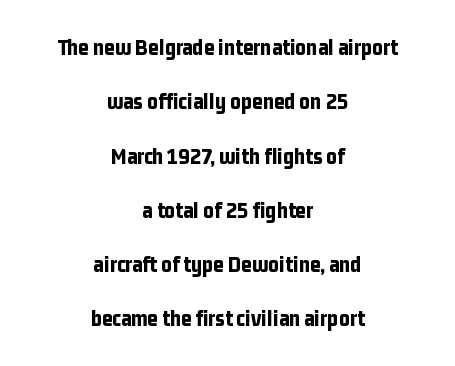
The image shows 23 px bold type, upright; set centered, loose line spacing (2.36x), normal letter spacing, not underlined.
